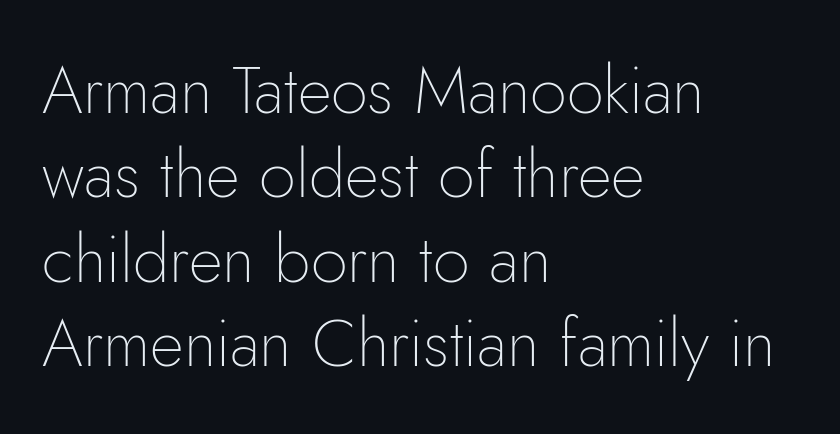
Q: Is the text bold? A: No.
Q: Is the text italic (slanted)? A: No, it is upright.
Q: Is the typeface a serif or a sans-serif typeface? A: Sans-serif.
Q: Is the text underlined? A: No.
Q: How is the paragraph aligned? A: Left-aligned.
Q: Is the spacing between letters normal or unusually wide? A: Normal.
Q: Is the spacing between lines tight, normal or loose? A: Normal.
Q: Width (condensed, normal, or wide)? A: Normal.
Q: Stroke contrast? A: Low.
Q: x-height? A: Small.
Q: Monospaced? A: No.
